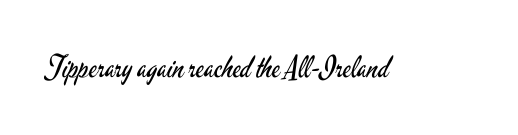
Proportional: the letters do not fall into vertical columns. In terms of letterform style, serifs are entirely absent. Heft: none added — not bold.
